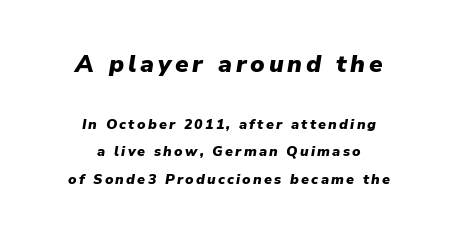
{"italic": "yes", "lean": "right", "slant_degrees": 9, "bold": "yes", "underline": "no", "align": "center", "line_spacing": "loose", "line_spacing_ratio": 1.98, "larger_block": "first", "size_ratio": 1.71, "glyph_px": 24}
